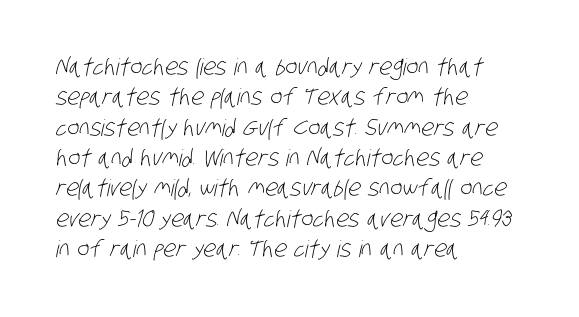
{"bold": "no", "underline": "no", "align": "left", "line_spacing": "normal", "line_spacing_ratio": 1.32, "letter_spacing": "normal", "letter_spacing_em": 0.0, "glyph_px": 23}
